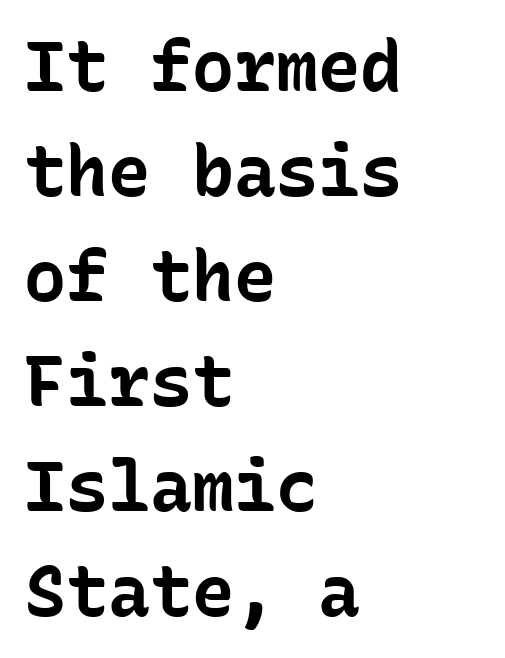
Q: Is the text bold? A: Yes.
Q: Is the text italic (slanted)? A: No, it is upright.
Q: Is the typeface a serif or a sans-serif typeface? A: Sans-serif.
Q: Is the text underlined? A: No.
Q: How is the paragraph aligned? A: Left-aligned.
Q: Is the spacing between letters normal or unusually wide? A: Normal.
Q: Is the spacing between lines tight, normal or loose? A: Normal.
Q: Width (condensed, normal, or wide)? A: Normal.
Q: Stroke contrast? A: Low.
Q: x-height? A: Medium.
Q: Monospaced? A: Yes.
